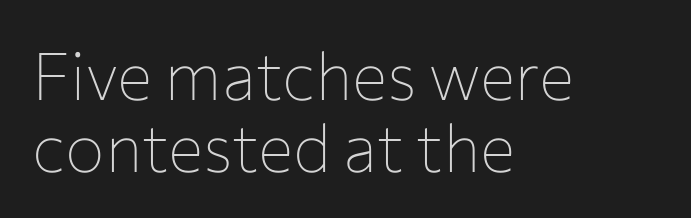
Q: Is the text bold? A: No.
Q: Is the text italic (slanted)? A: No, it is upright.
Q: Is the typeface a serif or a sans-serif typeface? A: Sans-serif.
Q: Is the text underlined? A: No.
Q: How is the paragraph aligned? A: Left-aligned.
Q: Is the spacing between letters normal or unusually wide? A: Normal.
Q: Is the spacing between lines tight, normal or loose? A: Tight.
Q: Width (condensed, normal, or wide)? A: Normal.
Q: Stroke contrast? A: Low.
Q: x-height? A: Medium.
Q: Monospaced? A: No.
